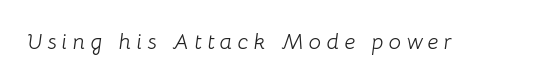
The image shows 22 px text type, italic (leaning right); set unusually wide letter spacing (+0.24 em), not underlined.
